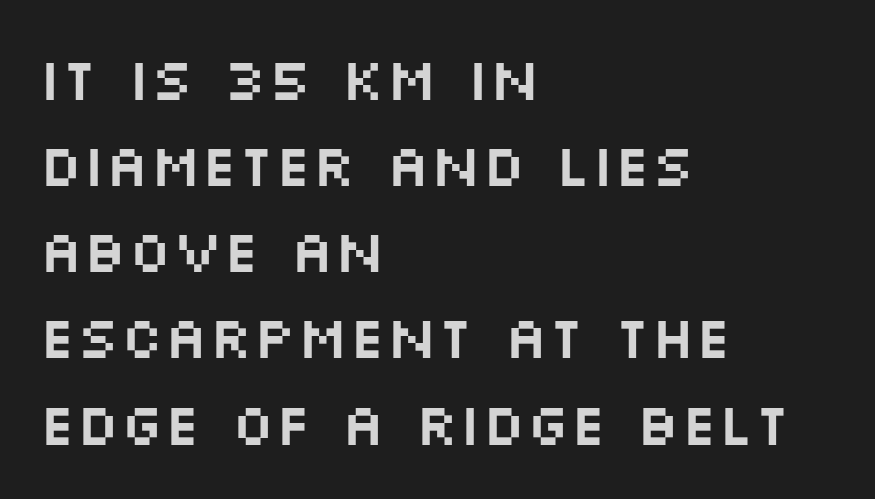
Q: Is the text italic (slanted)? A: No, it is upright.
Q: Is the typeface a serif or a sans-serif typeface? A: Sans-serif.
Q: Is the text underlined? A: No.
Q: How is the paragraph aligned? A: Left-aligned.
Q: Is the spacing between letters normal or unusually wide? A: Normal.
Q: Is the spacing between lines tight, normal or loose? A: Normal.
Q: Width (condensed, normal, or wide)? A: Wide.
Q: Stroke contrast? A: Medium.
Q: x-height? A: Large.
Q: Monospaced? A: No.
